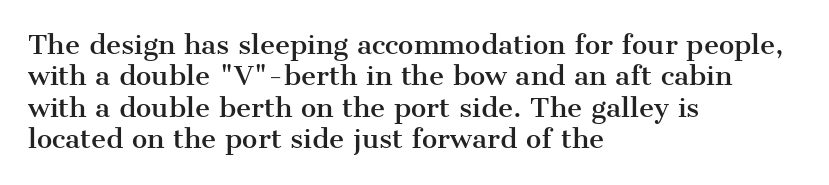
{"italic": "no", "underline": "no", "align": "left", "line_spacing_ratio": 1.21, "letter_spacing": "normal", "letter_spacing_em": 0.0, "glyph_px": 26}
